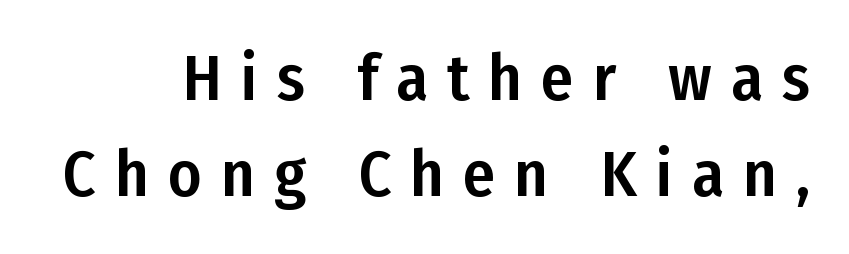
The space beneath each line is pristine and unruled. In terms of letterspacing, this is a distinctly airy, spread setting. In terms of posture, this sample is upright. A typesetter would call this proportional, since set widths differ per character.
